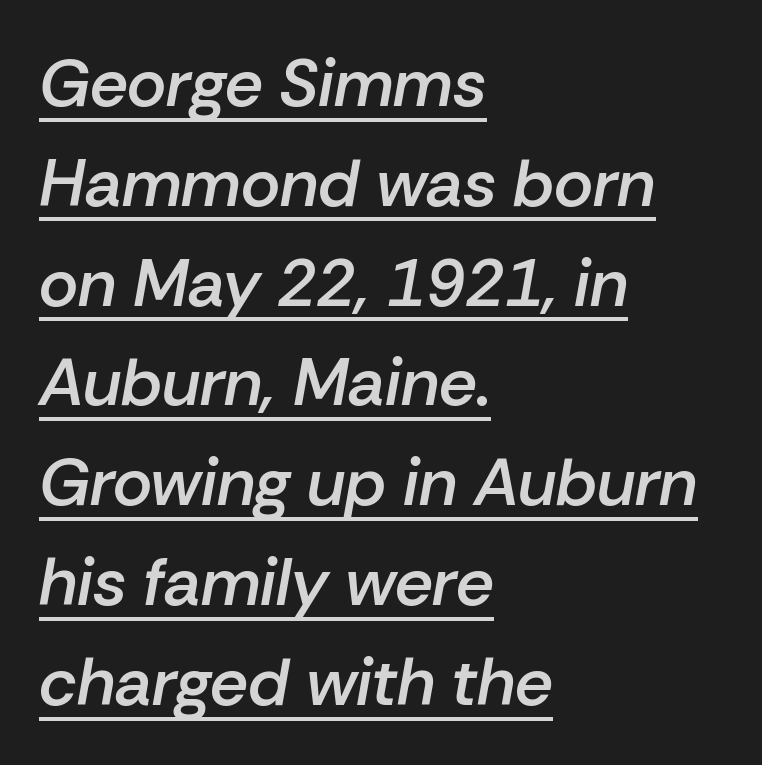
Q: Is the text bold? A: Semi-bold.
Q: Is the text italic (slanted)? A: Yes, it leans right by about 10 degrees.
Q: Is the text underlined? A: Yes.
Q: How is the paragraph aligned? A: Left-aligned.
Q: Is the spacing between letters normal or unusually wide? A: Normal.
Q: Is the spacing between lines tight, normal or loose? A: Normal.
Q: Width (condensed, normal, or wide)? A: Normal.
Q: Stroke contrast? A: Low.
Q: x-height? A: Medium.
Q: Monospaced? A: No.
